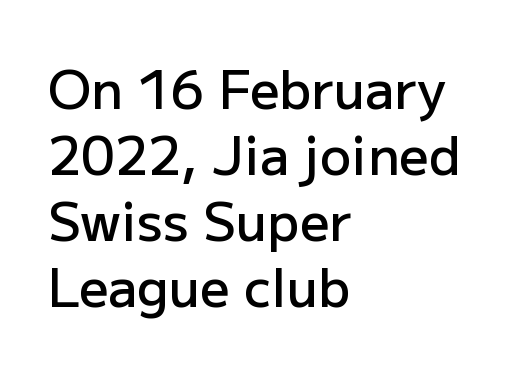
Q: Is the text bold? A: Semi-bold.
Q: Is the text italic (slanted)? A: No, it is upright.
Q: Is the typeface a serif or a sans-serif typeface? A: Sans-serif.
Q: Is the text underlined? A: No.
Q: How is the paragraph aligned? A: Left-aligned.
Q: Is the spacing between letters normal or unusually wide? A: Normal.
Q: Is the spacing between lines tight, normal or loose? A: Normal.
Q: Width (condensed, normal, or wide)? A: Normal.
Q: Stroke contrast? A: Low.
Q: x-height? A: Medium.
Q: Monospaced? A: No.
